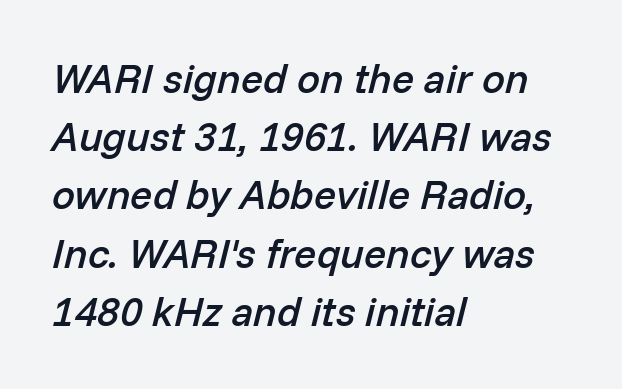
Q: Is the text bold? A: Semi-bold.
Q: Is the text italic (slanted)? A: Yes, it leans right by about 14 degrees.
Q: Is the text underlined? A: No.
Q: How is the paragraph aligned? A: Left-aligned.
Q: Is the spacing between letters normal or unusually wide? A: Normal.
Q: Is the spacing between lines tight, normal or loose? A: Normal.
Q: Width (condensed, normal, or wide)? A: Normal.
Q: Stroke contrast? A: Low.
Q: x-height? A: Medium.
Q: Monospaced? A: No.
